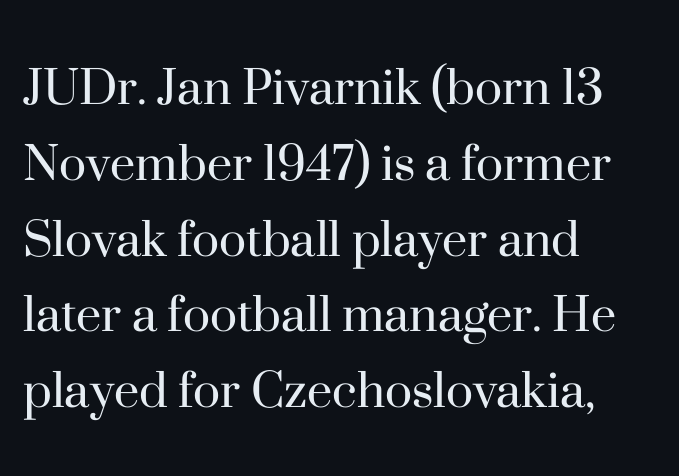
The tracking reads as untouched default to a designer's eye. Characters remain perfectly vertical along every line. The designer went with a serif here, giving each stem small feet. What's the leading like? Ordinary, nothing unusual.
